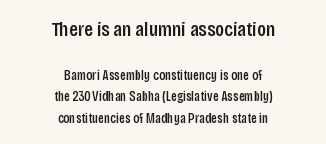
Q: Is the text italic (slanted)? A: No, it is upright.
Q: Is the text underlined? A: No.
Q: How is the paragraph aligned? A: Centered.
Q: Is the spacing between letters normal or unusually wide? A: Normal.
Q: Is the spacing between lines tight, normal or loose? A: Normal.
Q: Which block of text is set in a larger size, the first (top) or the second (bottom)? A: The first (top) one.
